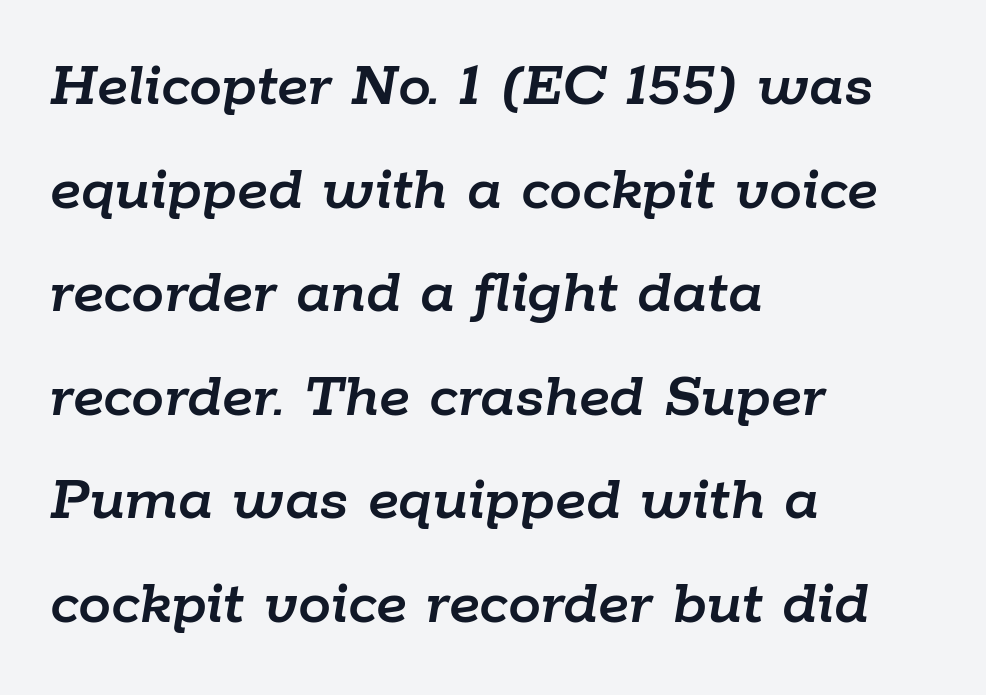
The compositor pushed each line to the left boundary. Tracking value appears to be zero — textbook default spacing. Rendered with sloped, italic letterforms. A typesetter would call this proportional, since set widths differ per character. The rows are spaced the way most documents space them. Plain, unruled lines of type.
